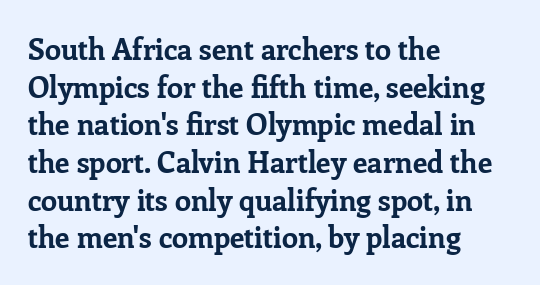
The image shows 29 px bold serif type, upright; set left-aligned, normal line spacing (1.3x), normal letter spacing, not underlined; low stroke contrast and a medium x-height.
